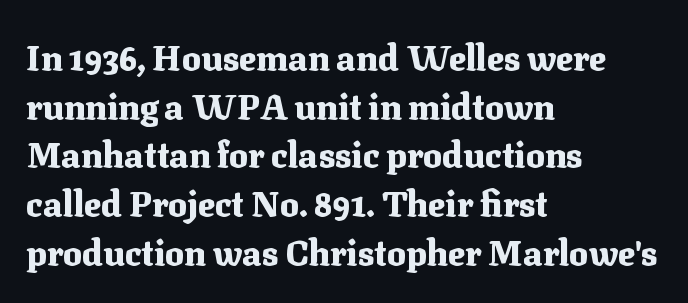
The image shows 35 px heavy serif type, upright; set left-aligned, normal line spacing (1.39x), normal letter spacing, not underlined; medium stroke contrast and a medium x-height.
